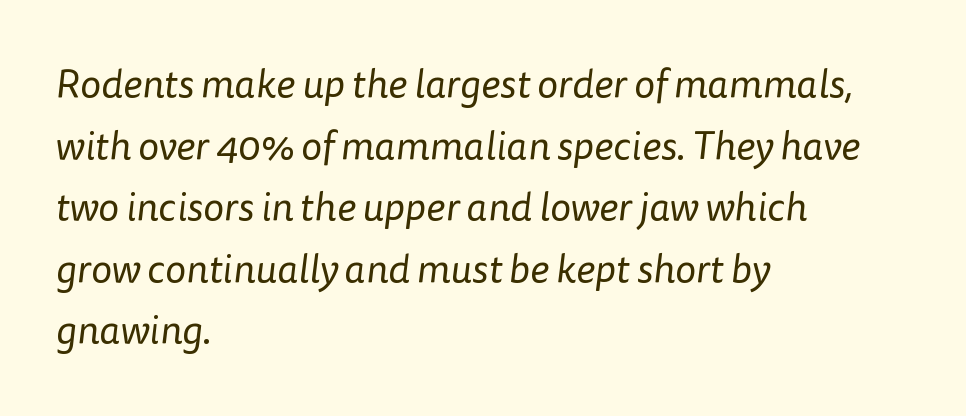
Q: Is the text bold? A: No.
Q: Is the typeface a serif or a sans-serif typeface? A: Sans-serif.
Q: Is the text underlined? A: No.
Q: How is the paragraph aligned? A: Left-aligned.
Q: Is the spacing between letters normal or unusually wide? A: Normal.
Q: Is the spacing between lines tight, normal or loose? A: Normal.
Q: Width (condensed, normal, or wide)? A: Normal.
Q: Stroke contrast? A: Low.
Q: x-height? A: Medium.
Q: Monospaced? A: No.
